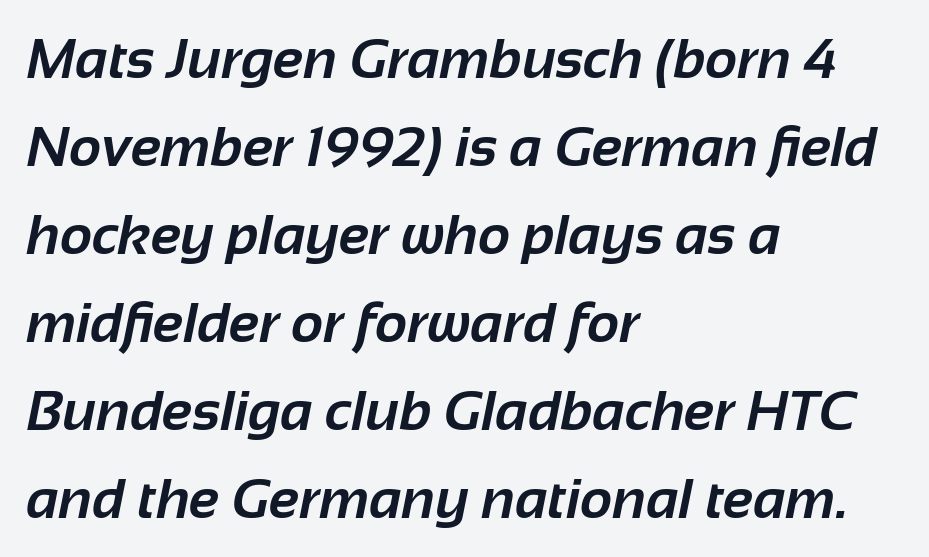
{"serif": "no", "bold": "yes", "weight": "bold", "width": "normal", "stroke_contrast": "low", "x_height": "medium", "monospaced": "no", "underline": "no", "align": "left", "line_spacing": "normal", "line_spacing_ratio": 1.57, "letter_spacing": "normal", "letter_spacing_em": 0.0, "glyph_px": 56}
